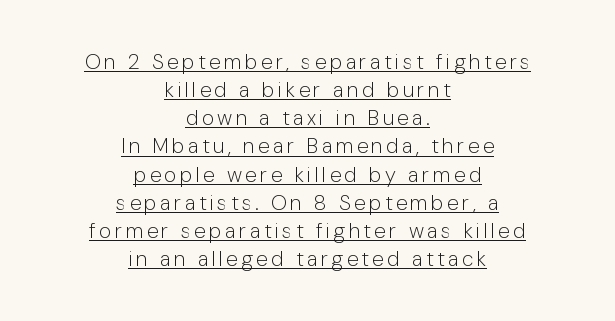
Every character sits straight up, as roman type does. Honestly, the row spacing looks completely unremarkable. A baseline rule has been typeset under these characters. Heft: none added — not bold.
